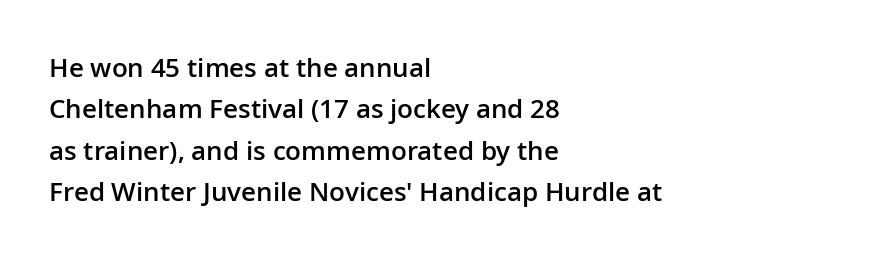
Q: Is the text bold? A: Semi-bold.
Q: Is the text italic (slanted)? A: No, it is upright.
Q: Is the text underlined? A: No.
Q: How is the paragraph aligned? A: Left-aligned.
Q: Is the spacing between letters normal or unusually wide? A: Normal.
Q: Is the spacing between lines tight, normal or loose? A: Normal.
